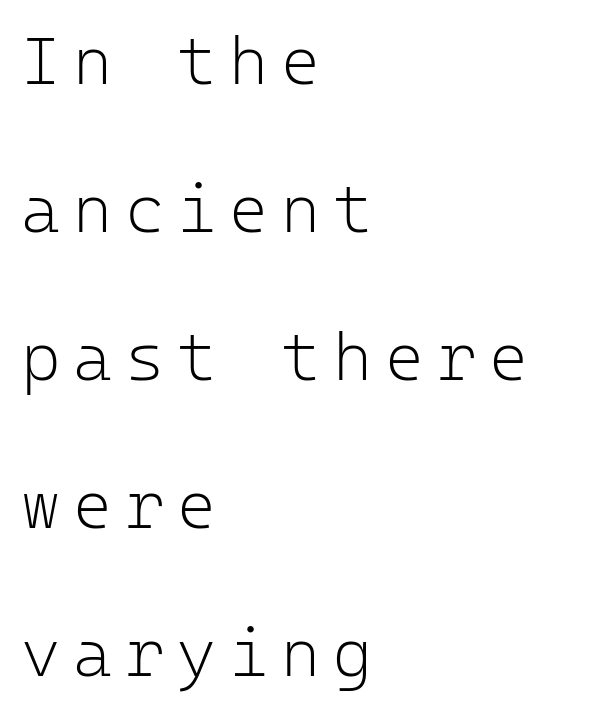
Q: Is the text bold? A: No.
Q: Is the text italic (slanted)? A: No, it is upright.
Q: Is the typeface a serif or a sans-serif typeface? A: Sans-serif.
Q: Is the text underlined? A: No.
Q: How is the paragraph aligned? A: Left-aligned.
Q: Is the spacing between lines tight, normal or loose? A: Loose.
Q: Width (condensed, normal, or wide)? A: Normal.
Q: Stroke contrast? A: Low.
Q: x-height? A: Medium.
Q: Monospaced? A: Yes.
